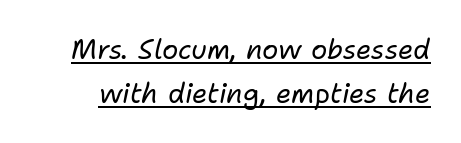
The image shows 27 px text type, italic (leaning right); set normal line spacing (1.62x), normal letter spacing, underlined.
